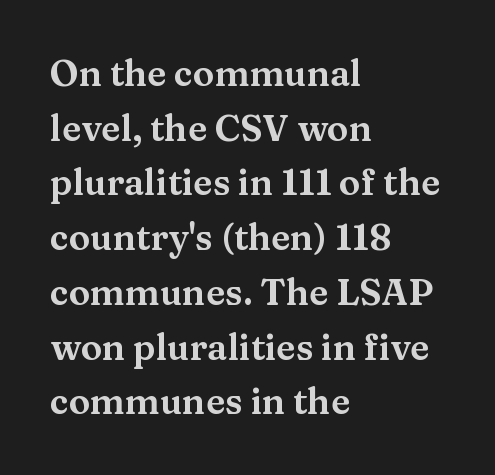
The image shows 36 px wide serif type, upright; set left-aligned, normal line spacing (1.52x), normal letter spacing, not underlined; medium stroke contrast and a medium x-height.
